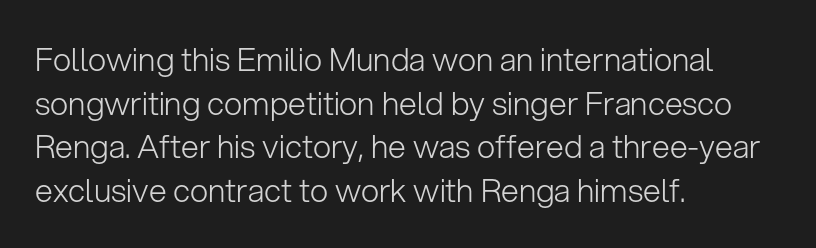
Looks like regular typesetting: each glyph gets only the width it needs. The lines in this sample share a left origin and differ only in where they stop. Is there much room between lines? A standard amount, neither cramped nor airy. Descender tails drop into unmarked territory. Nothing heavy about these letters — not bold at all.
